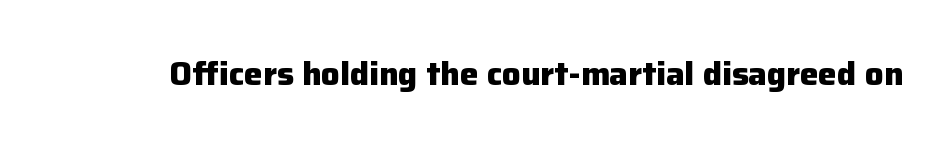
{"serif": "no", "italic": "no", "bold": "yes", "weight": "heavy", "width": "normal", "stroke_contrast": "low", "x_height": "medium", "monospaced": "no", "underline": "no", "letter_spacing": "normal", "letter_spacing_em": 0.0, "glyph_px": 33}
